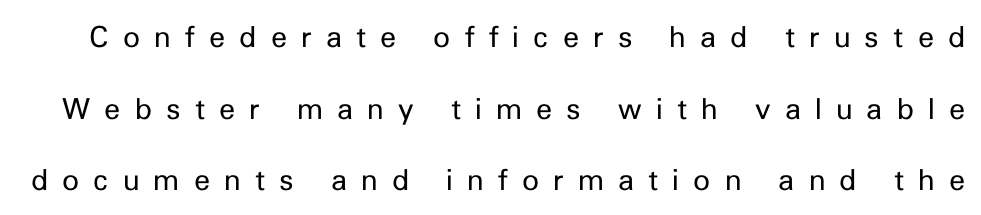
{"serif": "no", "italic": "no", "bold": "no", "weight": "regular", "width": "normal", "stroke_contrast": "low", "x_height": "medium", "monospaced": "no", "underline": "no", "line_spacing": "loose", "line_spacing_ratio": 2.47, "letter_spacing": "wide", "letter_spacing_em": 0.49, "glyph_px": 29}
